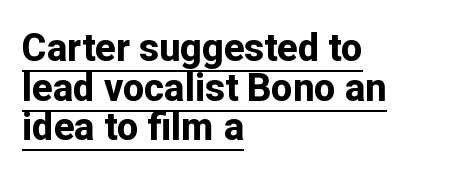
Q: Is the text bold? A: Yes.
Q: Is the text italic (slanted)? A: No, it is upright.
Q: Is the typeface a serif or a sans-serif typeface? A: Sans-serif.
Q: Is the text underlined? A: Yes.
Q: How is the paragraph aligned? A: Left-aligned.
Q: Is the spacing between letters normal or unusually wide? A: Normal.
Q: Is the spacing between lines tight, normal or loose? A: Tight.
Q: Width (condensed, normal, or wide)? A: Normal.
Q: Stroke contrast? A: Low.
Q: x-height? A: Medium.
Q: Monospaced? A: No.
